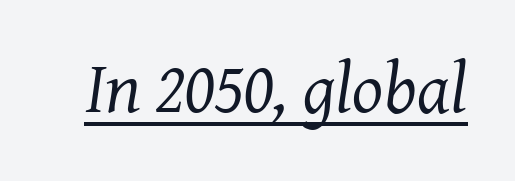
Each letter keeps its own natural width here, so spacing adapts to shape. Decoration check: the copy is underlined. The letterforms sit at book weight or below. The tracking reads as untouched default to a designer's eye. Serif or sans? Serif — the stroke terminals have little feet. An italicized treatment has been applied to the whole sample.
